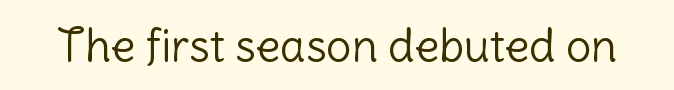
The text was rendered using a sans face with plain stroke endings. Tracking value appears to be zero — textbook default spacing. The cut favours lightness, reaching ordinary text weight at its darkest. This is the regular roman posture of the typeface. Spacing verdict: proportional, widths tailored to each character.
